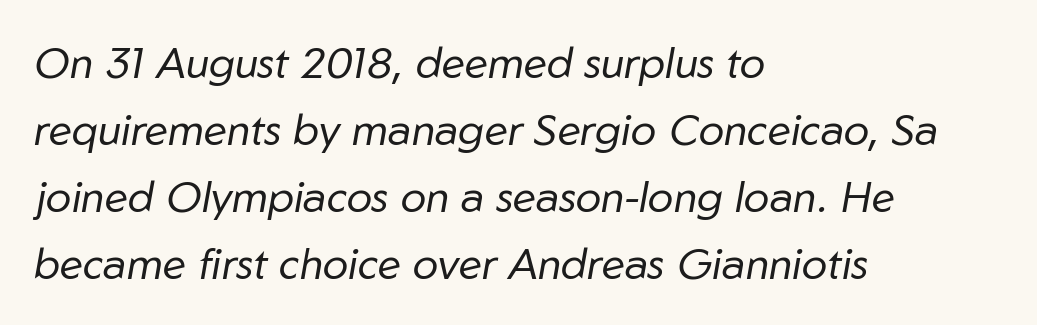
The lines sit at an ordinary, default distance from one another. Compared with a typical body face, this is equally light or lighter still. This is oblique type, the kind used for emphasis or titles. Nobody drew a line under any word here. A typesetter would call this proportional, since set widths differ per character.
